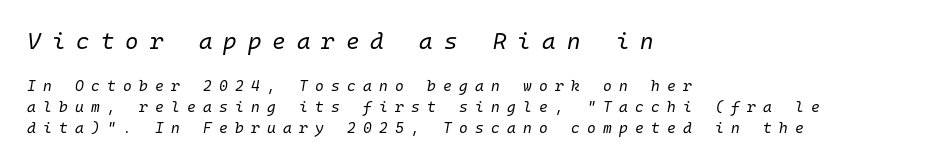
The image shows 23 px text type, italic (leaning right); set left-aligned, normal line spacing (1.39x), unusually wide letter spacing (+0.48 em), not underlined; the first (top) block is 1.53x larger.
